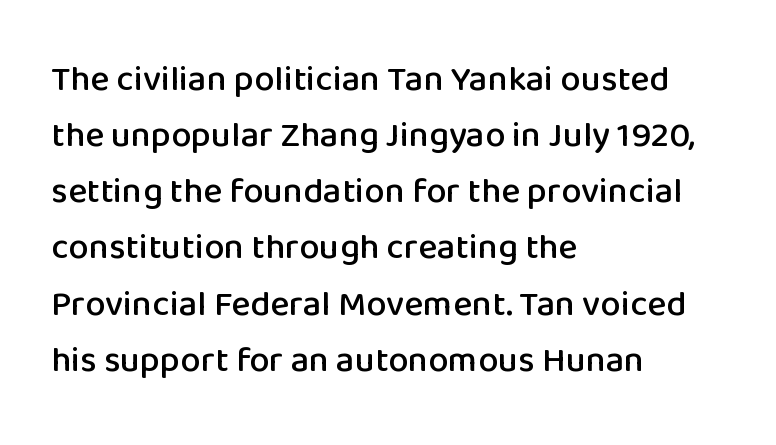
Q: Is the text italic (slanted)? A: No, it is upright.
Q: Is the typeface a serif or a sans-serif typeface? A: Sans-serif.
Q: Is the text underlined? A: No.
Q: How is the paragraph aligned? A: Left-aligned.
Q: Is the spacing between letters normal or unusually wide? A: Normal.
Q: Is the spacing between lines tight, normal or loose? A: Normal.
Q: Width (condensed, normal, or wide)? A: Normal.
Q: Stroke contrast? A: Low.
Q: x-height? A: Medium.
Q: Monospaced? A: No.
